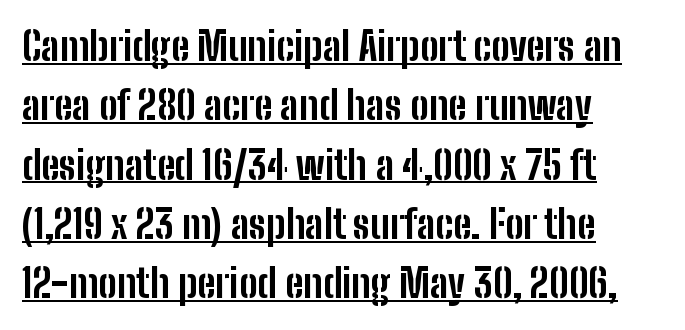
Every row of glyphs begins at an identical x-position on the left. Successive baselines arrive at the customary interval. The designer went with a sans here, leaving each stem footless. Its strokes are broad and dark, the hallmark of bold type. Standard letterfit; no display-style spreading of the glyphs.
